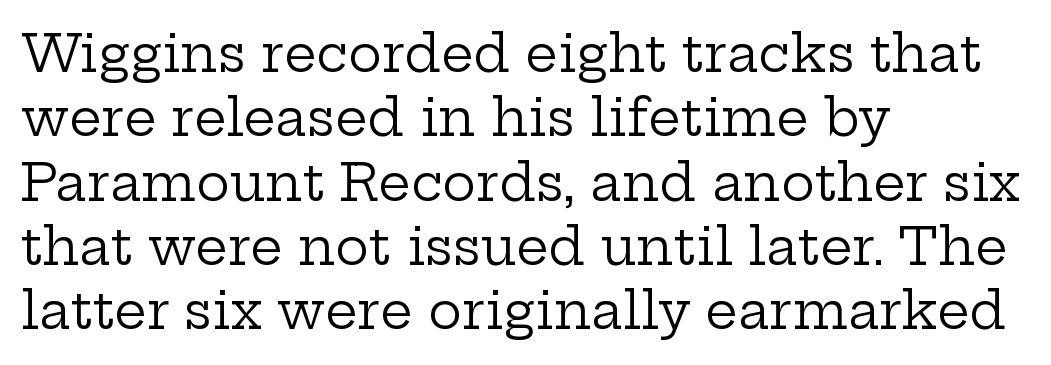
The image shows 51 px regular-weight, wide serif type, upright; set left-aligned, normal line spacing (1.26x), normal letter spacing, not underlined; low stroke contrast and a medium x-height.
